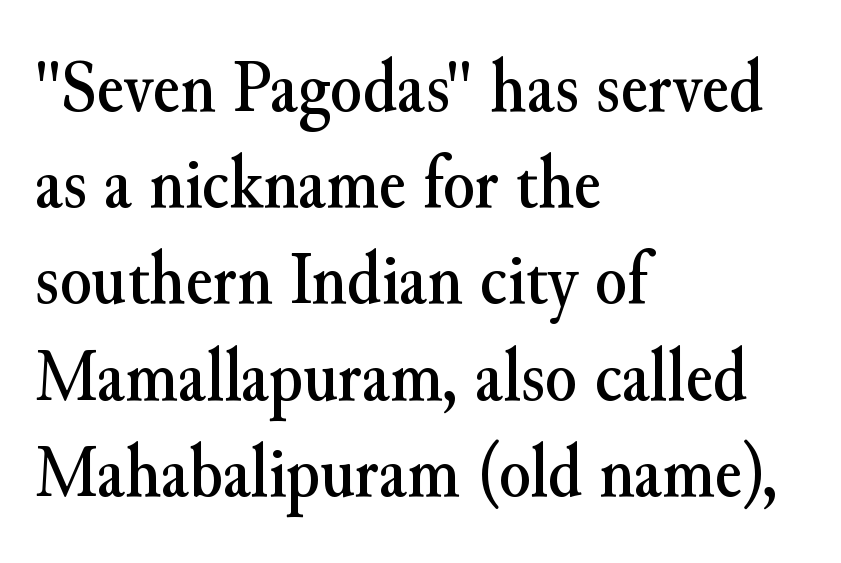
The image shows 74 px serif type, upright; set left-aligned, normal line spacing (1.3x), normal letter spacing, not underlined; medium stroke contrast and a small x-height.
